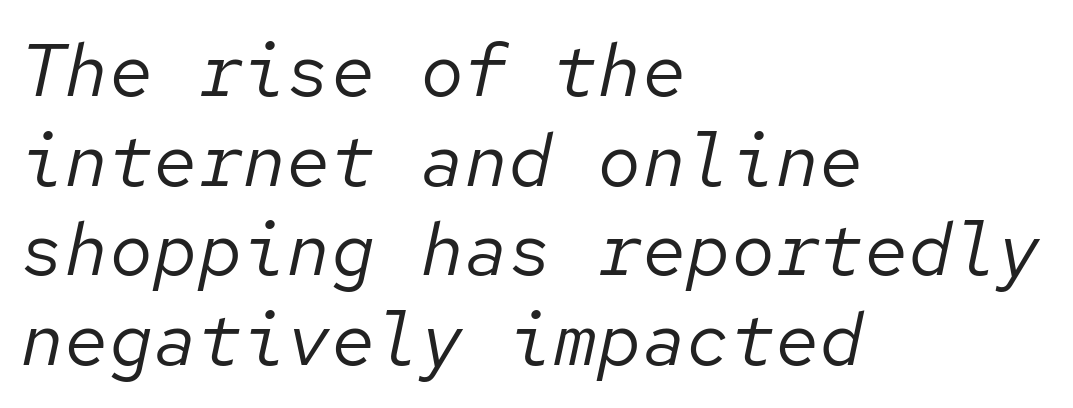
Q: Is the text bold? A: No.
Q: Is the text italic (slanted)? A: Yes, it leans right by about 12 degrees.
Q: Is the text underlined? A: No.
Q: How is the paragraph aligned? A: Left-aligned.
Q: Is the spacing between letters normal or unusually wide? A: Normal.
Q: Width (condensed, normal, or wide)? A: Normal.
Q: Stroke contrast? A: Low.
Q: x-height? A: Medium.
Q: Monospaced? A: Yes.
